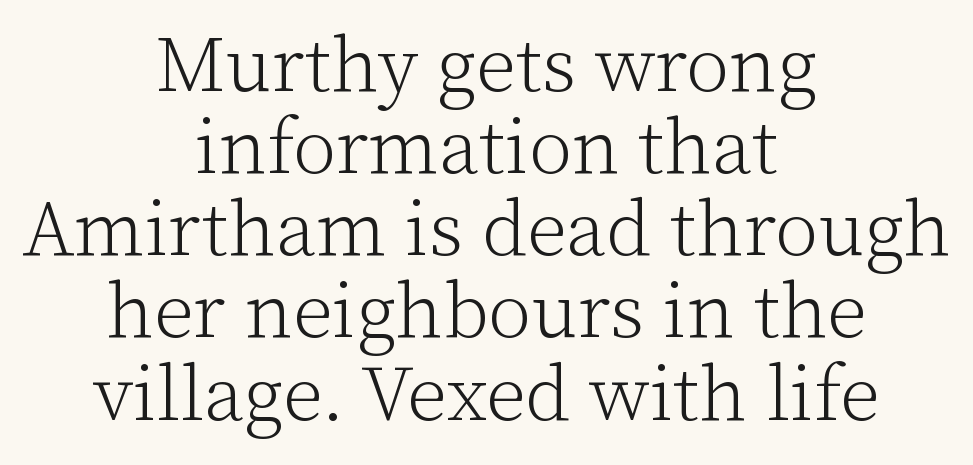
{"serif": "yes", "italic": "no", "bold": "no", "weight": "light", "width": "normal", "stroke_contrast": "low", "x_height": "medium", "monospaced": "no", "underline": "no", "align": "center", "line_spacing": "tight", "line_spacing_ratio": 1.04, "letter_spacing": "normal", "letter_spacing_em": 0.0, "glyph_px": 79}
